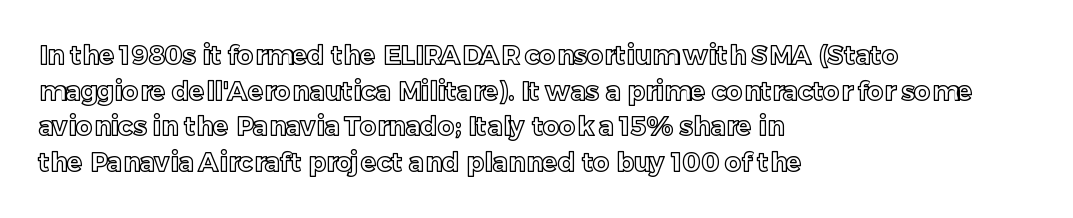
The image shows 26 px text type, upright; set left-aligned, normal line spacing (1.37x), normal letter spacing, not underlined.
